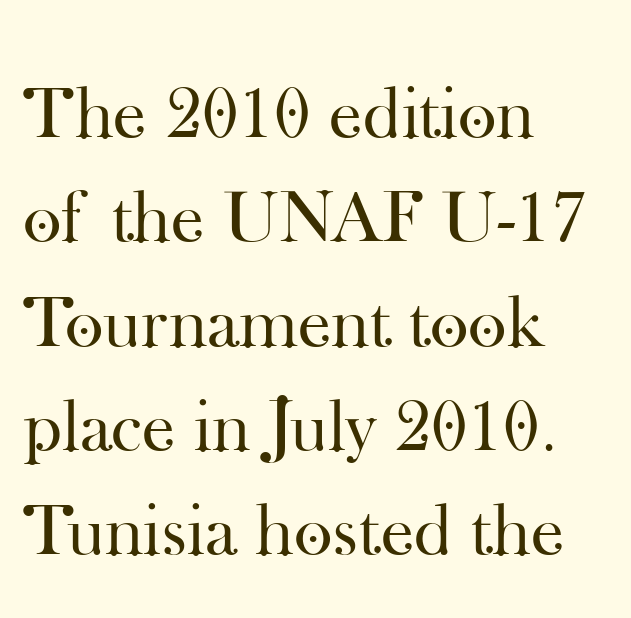
Is this a heavy cut? Hardly; it is regular or lighter. How are the letters spaced? Ordinarily, with no added tracking. Unlike italic type, these characters show no tilt at all. Has an underline been added? It has not. The characters display serif detailing at their extremities.
